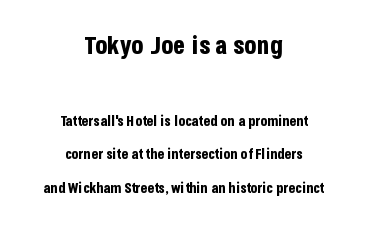
Q: Is the text bold? A: Yes.
Q: Is the text italic (slanted)? A: No, it is upright.
Q: Is the text underlined? A: No.
Q: How is the paragraph aligned? A: Centered.
Q: Is the spacing between letters normal or unusually wide? A: Normal.
Q: Is the spacing between lines tight, normal or loose? A: Loose.
Q: Which block of text is set in a larger size, the first (top) or the second (bottom)? A: The first (top) one.
